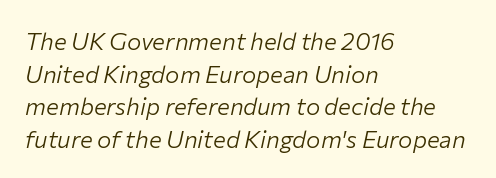
Q: Is the text bold? A: No.
Q: Is the text italic (slanted)? A: Yes, it leans right by about 12 degrees.
Q: Is the text underlined? A: No.
Q: How is the paragraph aligned? A: Left-aligned.
Q: Is the spacing between letters normal or unusually wide? A: Normal.
Q: Is the spacing between lines tight, normal or loose? A: Normal.
